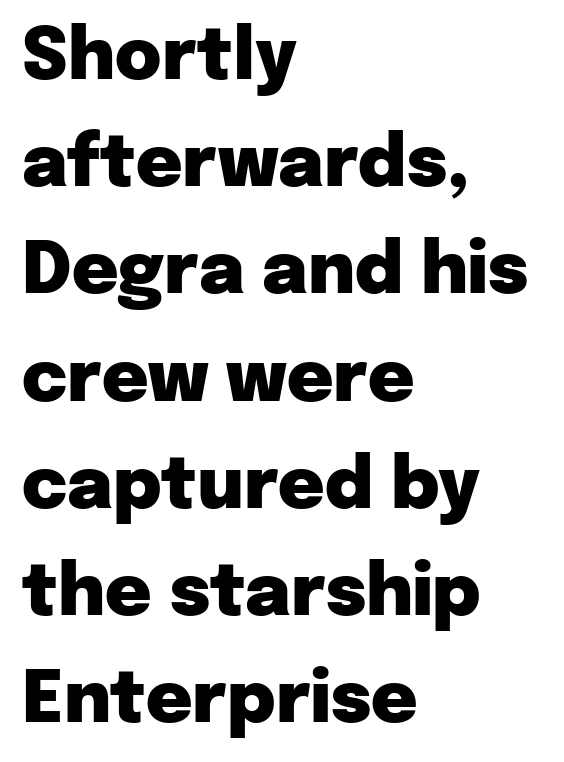
{"serif": "no", "italic": "no", "bold": "yes", "weight": "heavy", "width": "normal", "stroke_contrast": "low", "x_height": "medium", "monospaced": "no", "underline": "no", "align": "left", "line_spacing": "normal", "line_spacing_ratio": 1.51, "letter_spacing": "normal", "letter_spacing_em": 0.0, "glyph_px": 71}
